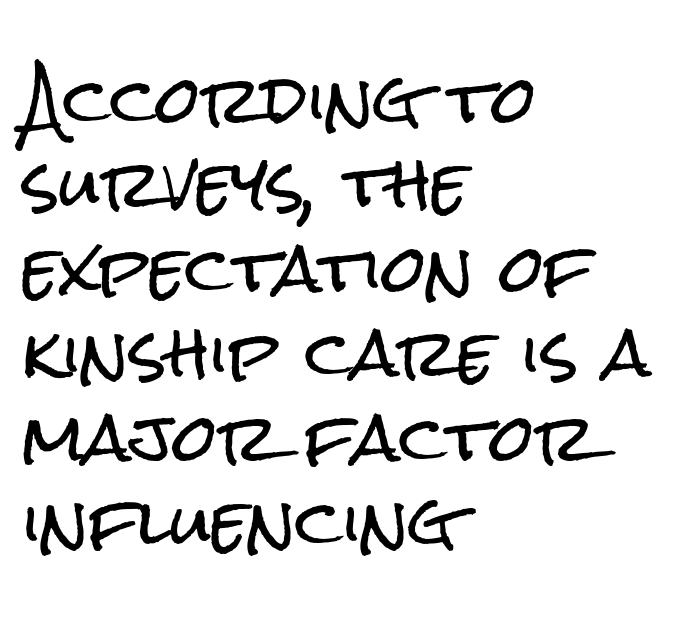
The image shows 64 px condensed sans-serif type, upright; set left-aligned, normal line spacing (1.32x), normal letter spacing, not underlined; low stroke contrast and a medium x-height.
